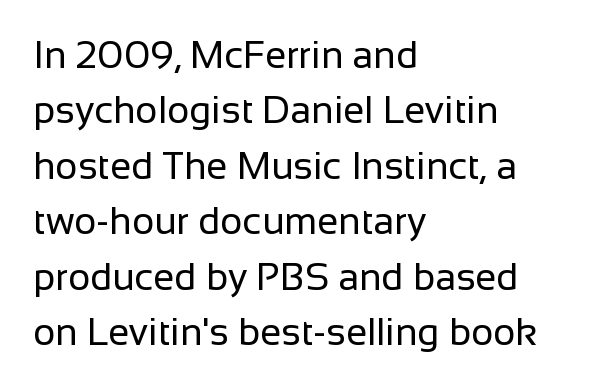
Q: Is the text bold? A: No.
Q: Is the text italic (slanted)? A: No, it is upright.
Q: Is the typeface a serif or a sans-serif typeface? A: Sans-serif.
Q: Is the text underlined? A: No.
Q: How is the paragraph aligned? A: Left-aligned.
Q: Is the spacing between letters normal or unusually wide? A: Normal.
Q: Is the spacing between lines tight, normal or loose? A: Normal.
Q: Width (condensed, normal, or wide)? A: Normal.
Q: Stroke contrast? A: Low.
Q: x-height? A: Medium.
Q: Monospaced? A: No.
